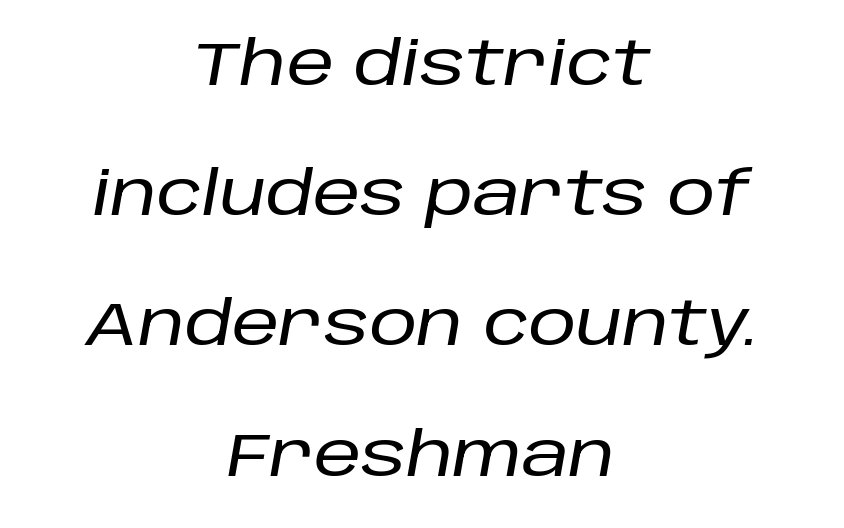
{"italic": "yes", "lean": "right", "slant_degrees": 10, "width": "normal", "stroke_contrast": "low", "x_height": "large", "monospaced": "no", "underline": "no", "align": "center", "line_spacing": "loose", "line_spacing_ratio": 2.17, "letter_spacing": "normal", "letter_spacing_em": 0.0, "glyph_px": 60}
